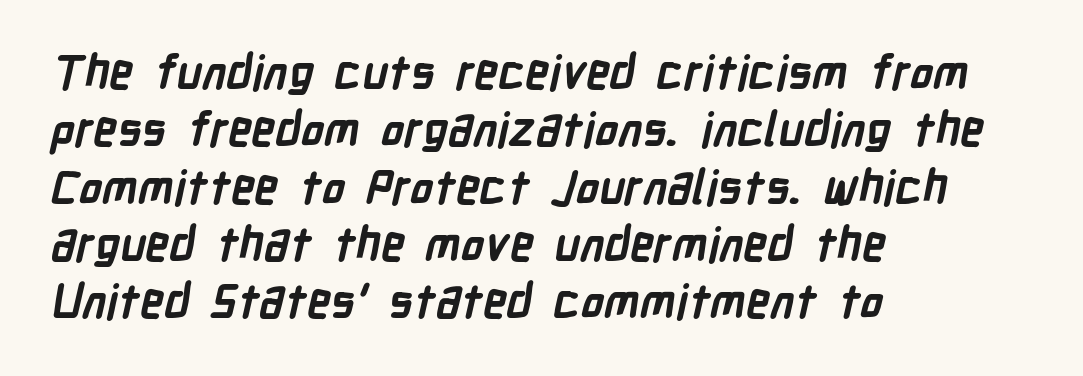
Classification — sans serif. All the whitespace from short lines collects on the right. Set as a true bold cut, around the 700 mark. Unmarked baselines from the first word to the last.
